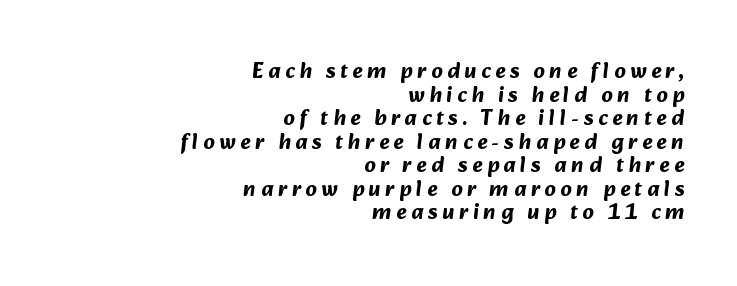
Where is the straight margin? On the right. Heavy-handed strokes throughout: this text is bold. Words float on clear page, feet unadorned. The line texture is sparse and dotted thanks to wide tracking. Each new line begins almost immediately beneath the previous one.
